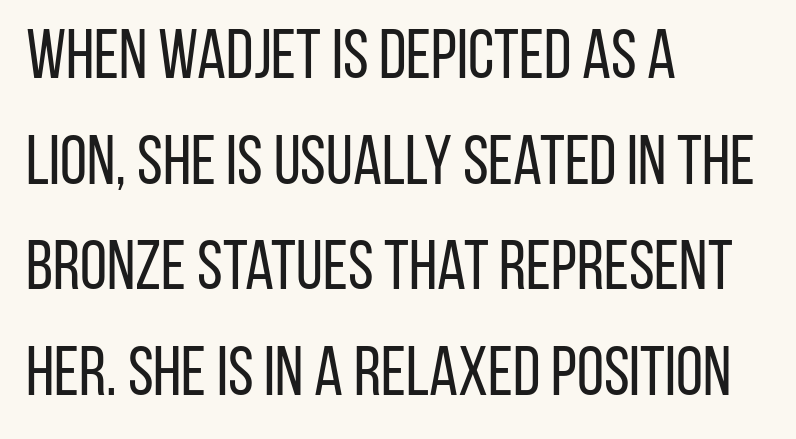
The image shows 69 px regular-weight, condensed sans-serif type, upright; set left-aligned, normal line spacing (1.53x), normal letter spacing, not underlined; low stroke contrast and a large x-height.
